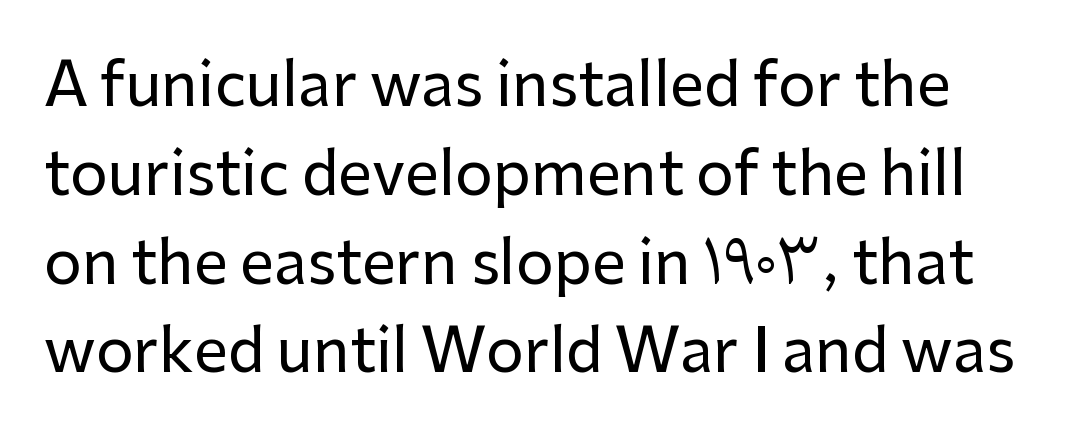
The image shows 60 px sans-serif type, upright; set normal line spacing (1.48x), normal letter spacing, not underlined; low stroke contrast and a medium x-height.
